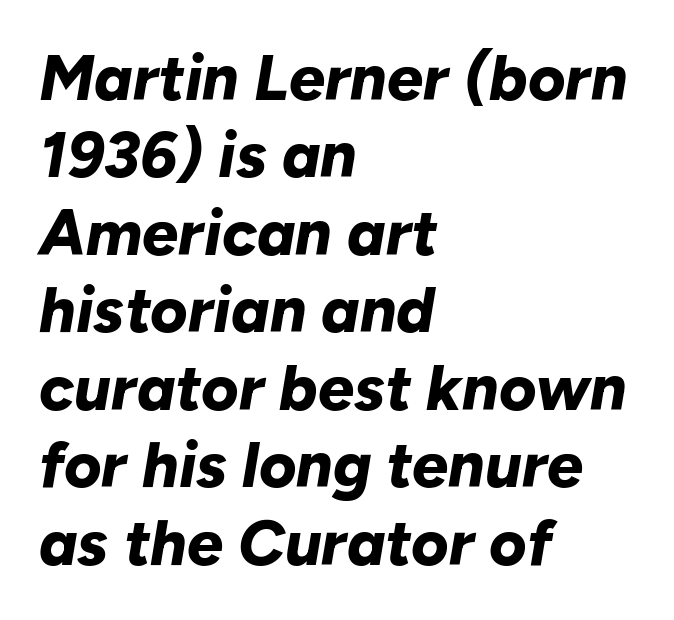
The image shows 64 px bold type, italic (leaning right); set left-aligned, line spacing 1.21x, normal letter spacing, not underlined; low stroke contrast and a medium x-height.
